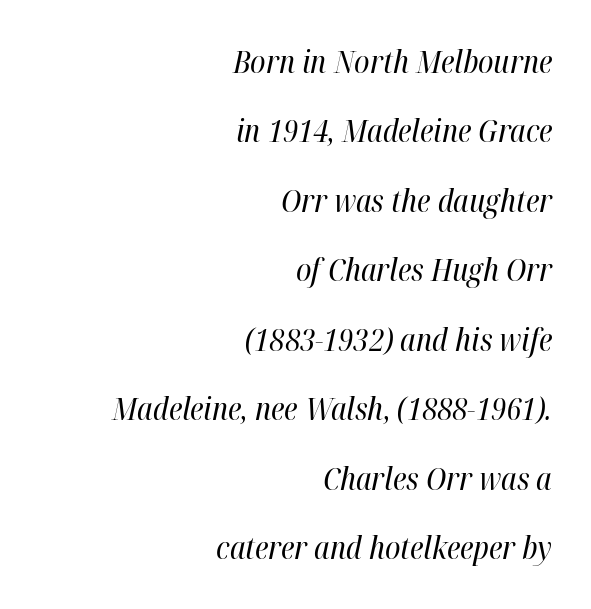
{"italic": "yes", "lean": "right", "slant_degrees": 12, "bold": "no", "weight": "regular", "width": "condensed", "stroke_contrast": "high", "x_height": "medium", "monospaced": "no", "underline": "no", "align": "right", "line_spacing": "loose", "line_spacing_ratio": 2.24, "letter_spacing": "normal", "letter_spacing_em": 0.0, "glyph_px": 31}
